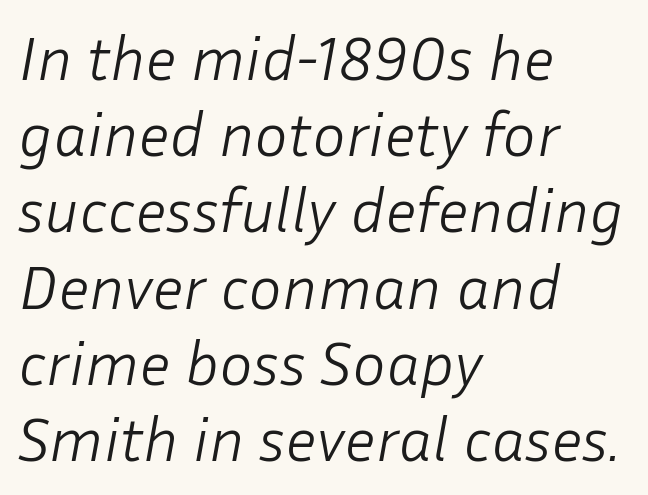
{"italic": "yes", "lean": "right", "slant_degrees": 10, "bold": "no", "weight": "light", "width": "normal", "stroke_contrast": "low", "x_height": "medium", "monospaced": "no", "underline": "no", "align": "left", "line_spacing_ratio": 1.21, "letter_spacing": "normal", "letter_spacing_em": 0.0, "glyph_px": 63}
